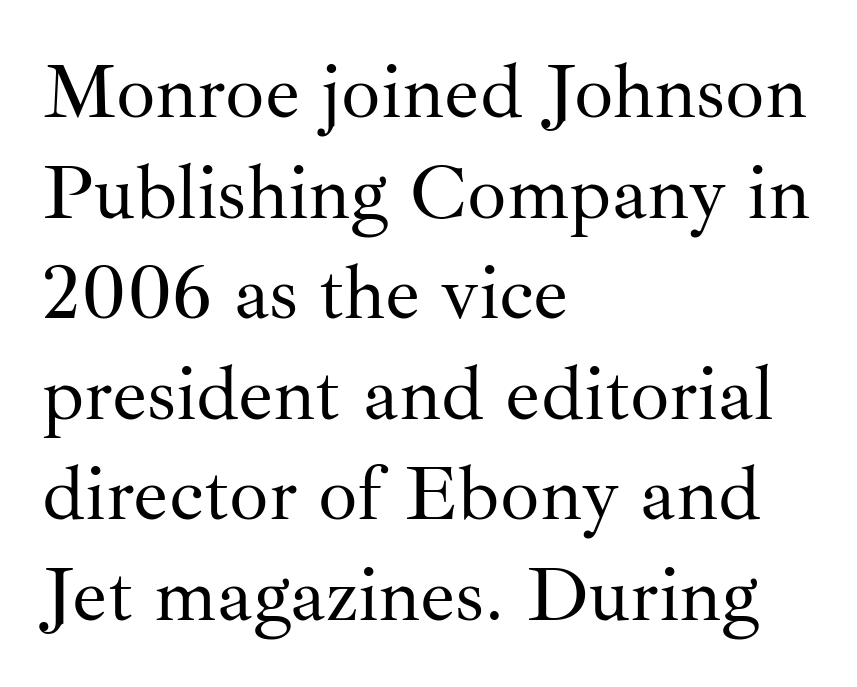
The image shows 78 px regular-weight serif type, upright; set left-aligned, normal line spacing (1.29x), normal letter spacing, not underlined; medium stroke contrast and a small x-height.
